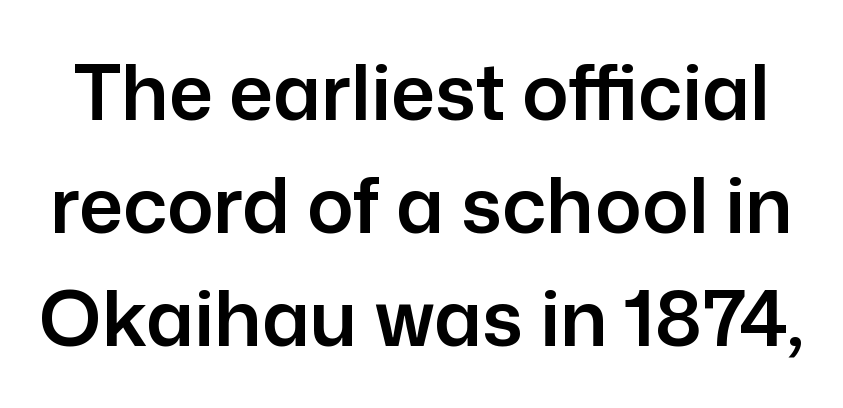
{"serif": "no", "italic": "no", "width": "normal", "stroke_contrast": "low", "x_height": "medium", "monospaced": "no", "underline": "no", "line_spacing": "normal", "line_spacing_ratio": 1.47, "letter_spacing": "normal", "letter_spacing_em": 0.0, "glyph_px": 77}
